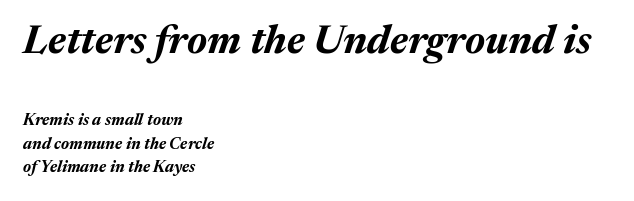
Q: Is the text bold? A: Yes.
Q: Is the text italic (slanted)? A: Yes, it leans right by about 17 degrees.
Q: Is the text underlined? A: No.
Q: How is the paragraph aligned? A: Left-aligned.
Q: Is the spacing between letters normal or unusually wide? A: Normal.
Q: Is the spacing between lines tight, normal or loose? A: Normal.
Q: Which block of text is set in a larger size, the first (top) or the second (bottom)? A: The first (top) one.
Q: Width (condensed, normal, or wide)? A: Normal.
Q: Stroke contrast? A: Medium.
Q: x-height? A: Medium.
Q: Monospaced? A: No.
